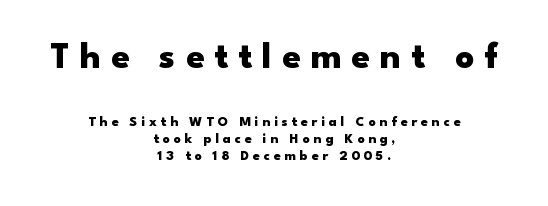
The image shows 37 px heavy, wide sans-serif type, upright; set centered, line spacing 1.2x, unusually wide letter spacing (+0.27 em), not underlined; the first (top) block is 2.64x larger; low stroke contrast and a small x-height.
